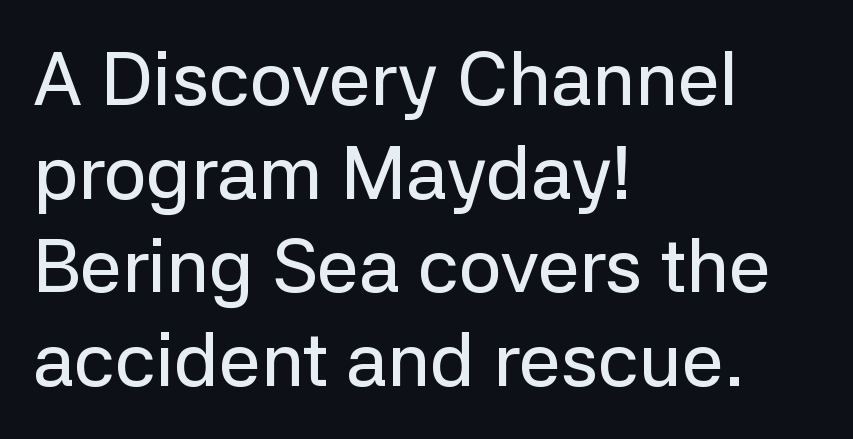
{"serif": "no", "italic": "no", "width": "normal", "stroke_contrast": "low", "x_height": "medium", "monospaced": "no", "underline": "no", "align": "left", "line_spacing": "normal", "line_spacing_ratio": 1.25, "letter_spacing": "normal", "letter_spacing_em": 0.0, "glyph_px": 75}
